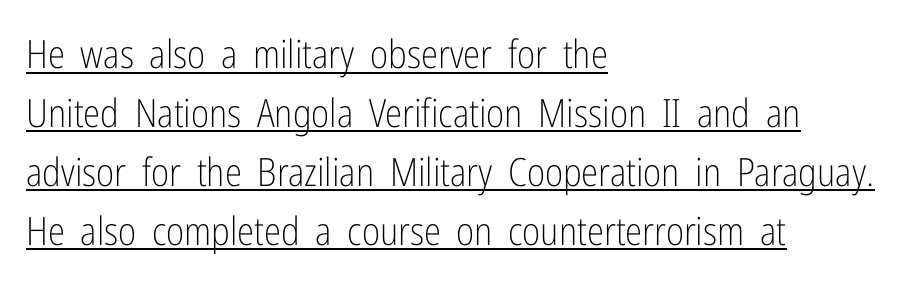
{"serif": "no", "italic": "no", "bold": "no", "weight": "light", "width": "condensed", "stroke_contrast": "low", "x_height": "medium", "monospaced": "no", "underline": "yes", "align": "left", "line_spacing": "normal", "line_spacing_ratio": 1.51, "letter_spacing": "normal", "letter_spacing_em": 0.0, "glyph_px": 39}
